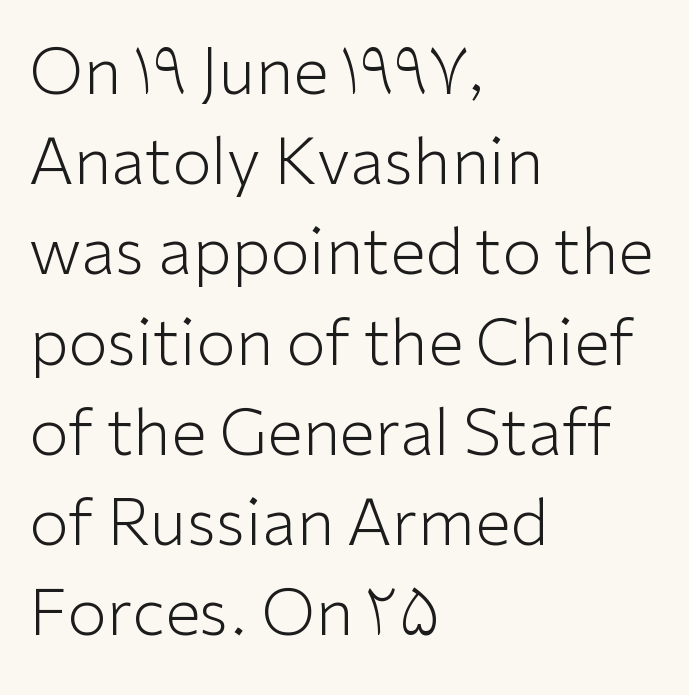
Italic? Not at all — the glyphs are vertical. Summary of vertical rhythm: regular, with standard interline spacing. The paragraph has a hard left edge and a soft right edge. Each letter keeps its own natural width here, so spacing adapts to shape. Observe the ordinary spacing: letters are neighbours, not strangers.
